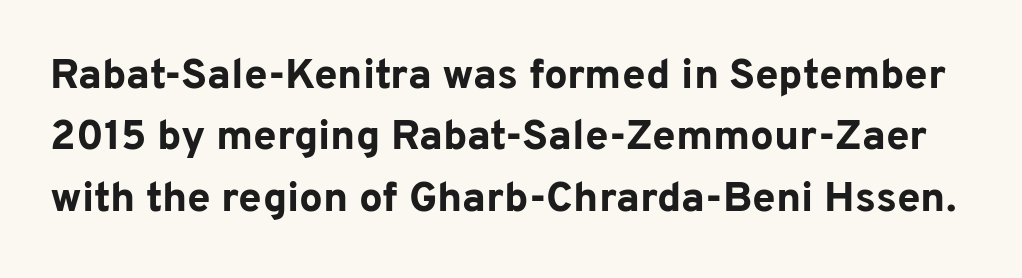
{"serif": "no", "italic": "no", "bold": "yes", "weight": "bold", "width": "normal", "stroke_contrast": "low", "x_height": "medium", "monospaced": "no", "underline": "no", "line_spacing": "normal", "line_spacing_ratio": 1.46, "letter_spacing": "normal", "letter_spacing_em": 0.0, "glyph_px": 42}
